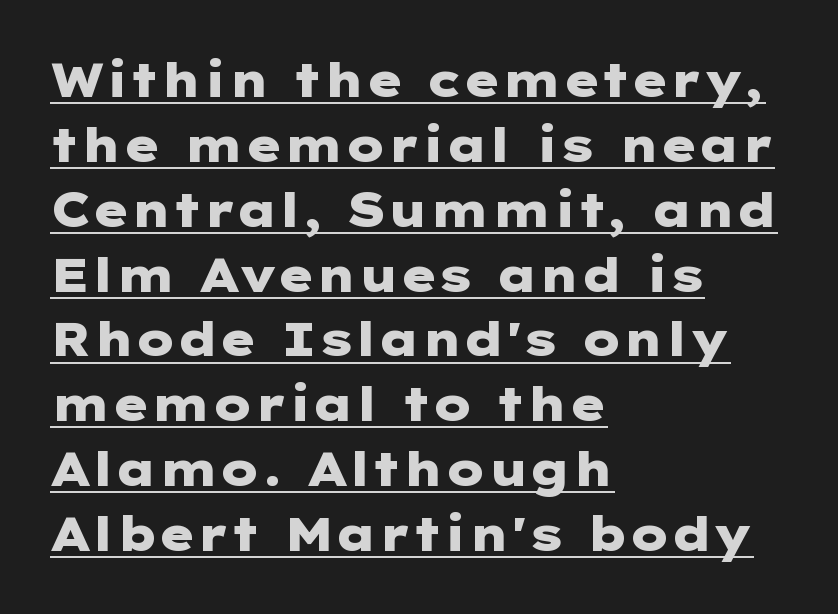
{"serif": "no", "italic": "no", "bold": "yes", "weight": "heavy", "width": "wide", "stroke_contrast": "low", "x_height": "medium", "underline": "yes", "align": "left", "line_spacing": "normal", "line_spacing_ratio": 1.38, "letter_spacing": "normal", "letter_spacing_em": 0.0, "glyph_px": 47}
